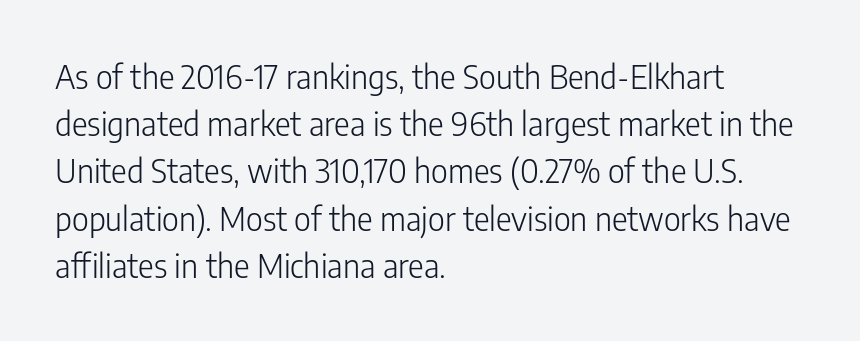
The image shows 33 px light, condensed sans-serif type, upright; set left-aligned, normal line spacing (1.43x), normal letter spacing, not underlined; low stroke contrast and a medium x-height.
